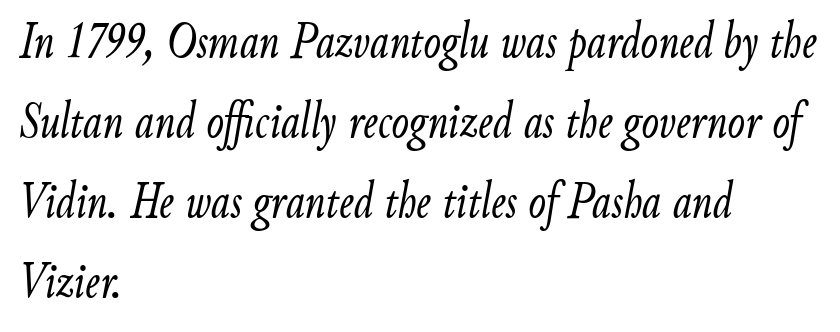
Q: Is the text bold? A: No.
Q: Is the text italic (slanted)? A: Yes, it leans right by about 9 degrees.
Q: Is the text underlined? A: No.
Q: How is the paragraph aligned? A: Left-aligned.
Q: Is the spacing between letters normal or unusually wide? A: Normal.
Q: Is the spacing between lines tight, normal or loose? A: Normal.
Q: Width (condensed, normal, or wide)? A: Condensed.
Q: Stroke contrast? A: Low.
Q: x-height? A: Small.
Q: Monospaced? A: No.
